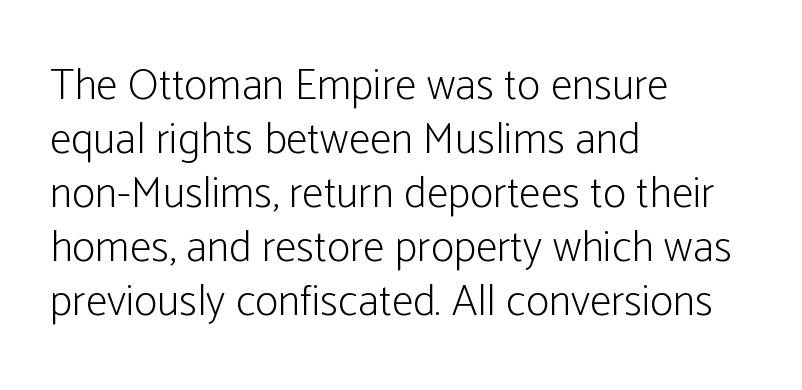
The image shows 44 px light, condensed sans-serif type, upright; set left-aligned, line spacing 1.23x, normal letter spacing, not underlined; low stroke contrast and a medium x-height.
